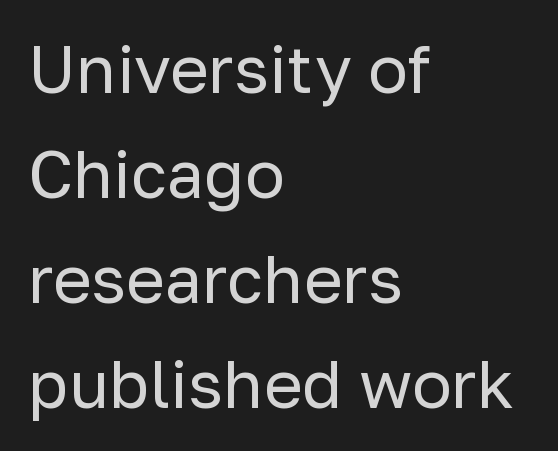
The image shows 66 px regular-weight sans-serif type, upright; set left-aligned, normal line spacing (1.59x), normal letter spacing, not underlined; low stroke contrast and a medium x-height.
